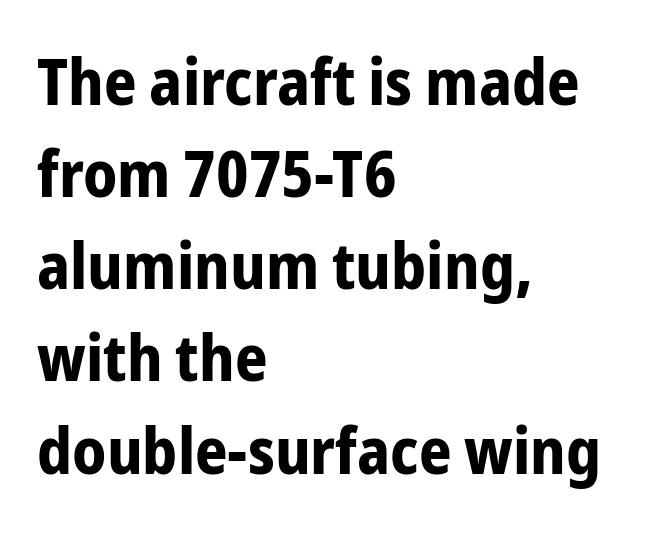
The image shows 64 px bold, condensed sans-serif type, upright; set left-aligned, normal line spacing (1.44x), normal letter spacing, not underlined; low stroke contrast and a medium x-height.
